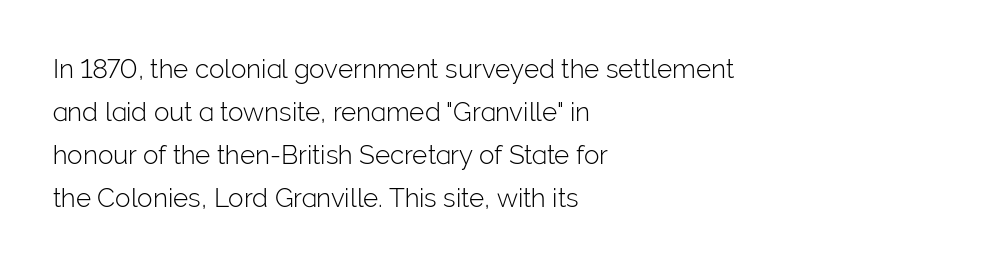
The image shows 26 px text type, upright; set left-aligned, normal line spacing (1.66x), normal letter spacing, not underlined.
